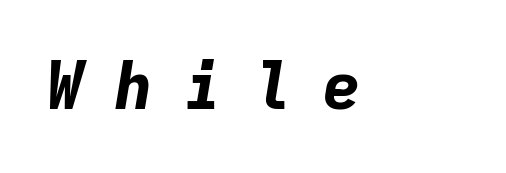
{"italic": "yes", "lean": "right", "slant_degrees": 9, "bold": "yes", "weight": "bold", "width": "normal", "stroke_contrast": "low", "x_height": "medium", "monospaced": "yes", "underline": "no", "letter_spacing": "wide", "letter_spacing_em": 0.45, "glyph_px": 66}
